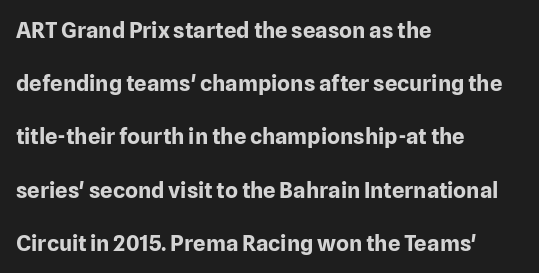
This sample uses an upright cut, with every glyph sitting square on the baseline. The gaps between neighbouring characters are ordinary and unremarkable. A clean baseline with only descenders dipping below it. Caption: bold face, heavy strokes.
